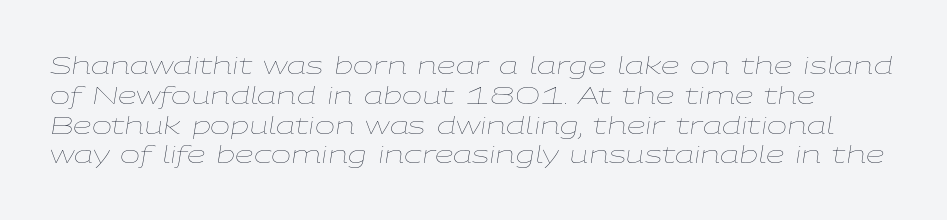
Every character sits at an angle, as italics do. Tracking here is standard; glyphs follow each other at the usual distance. A bare baseline throughout the passage. A light-to-regular cut is what we see here.
